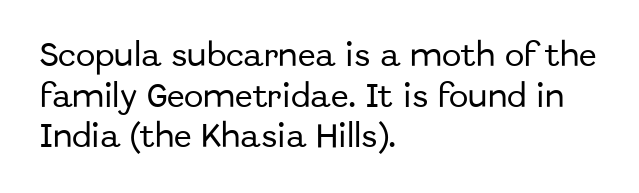
This rendering features lettering with no underline. How are the letters spaced? Ordinarily, with no added tracking. The setting favours the left margin, as ordinary paragraphs usually do. Does the lettering tilt? It doesn't — this is upright. Summary of vertical rhythm: regular, with standard interline spacing.
